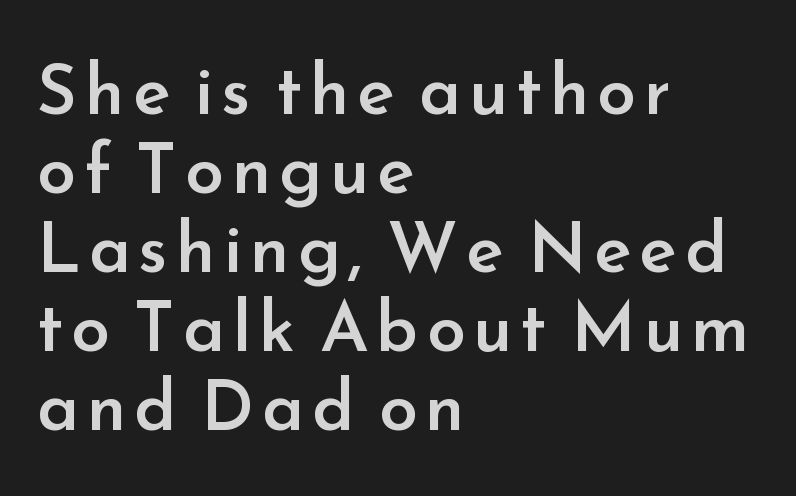
Character widths vary here, with narrow letters taking less room than wide ones. Line starts are locked; line ends wander. Classification — sans serif. If you drew a line through each stem, it would be perfectly vertical. Bare-footed words on every line.
